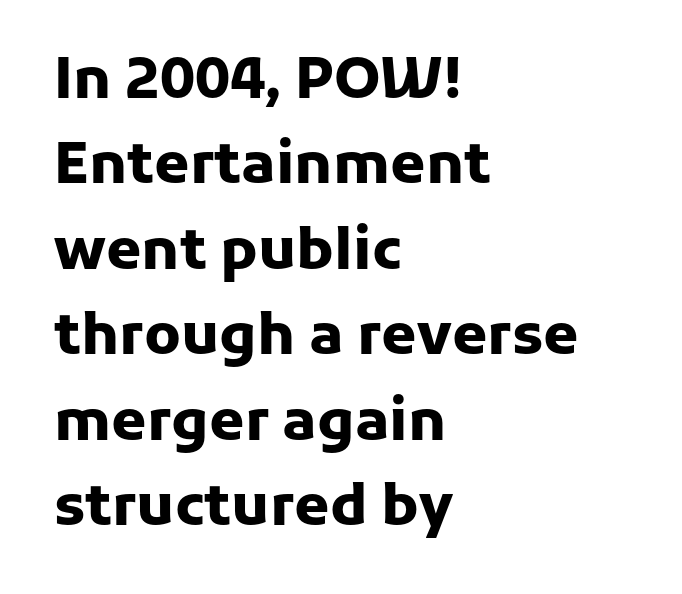
Q: Is the text bold? A: Yes.
Q: Is the text italic (slanted)? A: No, it is upright.
Q: Is the typeface a serif or a sans-serif typeface? A: Sans-serif.
Q: Is the text underlined? A: No.
Q: How is the paragraph aligned? A: Left-aligned.
Q: Is the spacing between letters normal or unusually wide? A: Normal.
Q: Is the spacing between lines tight, normal or loose? A: Normal.
Q: Width (condensed, normal, or wide)? A: Normal.
Q: Stroke contrast? A: Low.
Q: x-height? A: Medium.
Q: Monospaced? A: No.
